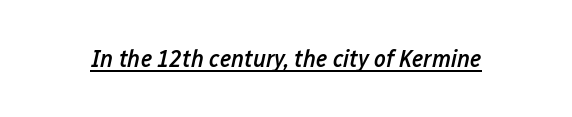
{"italic": "yes", "lean": "right", "slant_degrees": 12, "bold": "semi", "underline": "yes", "letter_spacing": "normal", "letter_spacing_em": 0.0, "glyph_px": 25}
